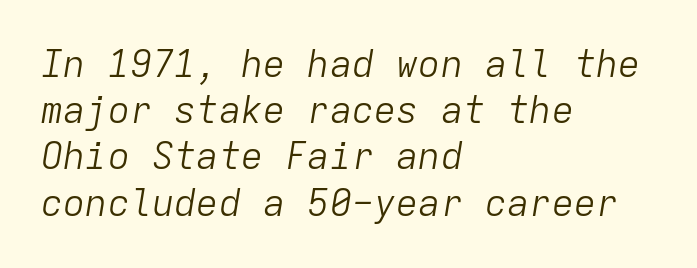
Q: Is the text bold? A: No.
Q: Is the text italic (slanted)? A: Yes, it leans right by about 9 degrees.
Q: Is the text underlined? A: No.
Q: How is the paragraph aligned? A: Left-aligned.
Q: Is the spacing between letters normal or unusually wide? A: Normal.
Q: Is the spacing between lines tight, normal or loose? A: Normal.
Q: Width (condensed, normal, or wide)? A: Normal.
Q: Stroke contrast? A: Low.
Q: x-height? A: Medium.
Q: Monospaced? A: Yes.
